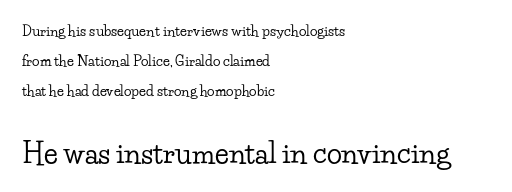
The image shows 28 px wide serif type, upright; set left-aligned, loose line spacing (2.15x), normal letter spacing, not underlined; the second (bottom) block is 2.0x larger; low stroke contrast and a small x-height.
